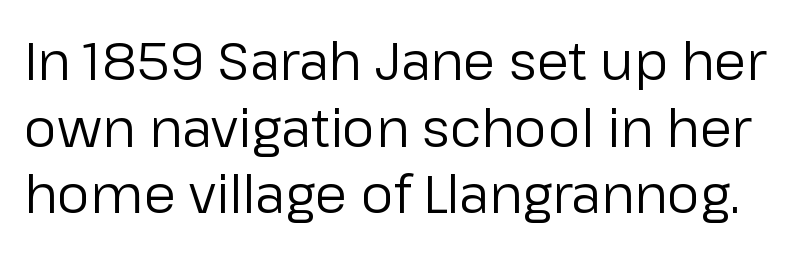
Q: Is the text bold? A: No.
Q: Is the text italic (slanted)? A: No, it is upright.
Q: Is the typeface a serif or a sans-serif typeface? A: Sans-serif.
Q: Is the text underlined? A: No.
Q: Is the spacing between letters normal or unusually wide? A: Normal.
Q: Is the spacing between lines tight, normal or loose? A: Normal.
Q: Width (condensed, normal, or wide)? A: Normal.
Q: Stroke contrast? A: Low.
Q: x-height? A: Medium.
Q: Monospaced? A: No.
